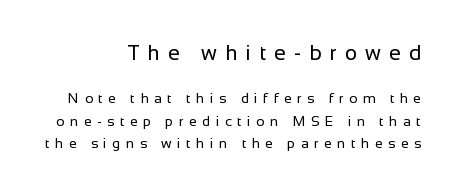
The image shows 21 px text type, upright; set right-aligned, normal line spacing (1.6x), unusually wide letter spacing (+0.39 em), not underlined; the first (top) block is 1.5x larger.
